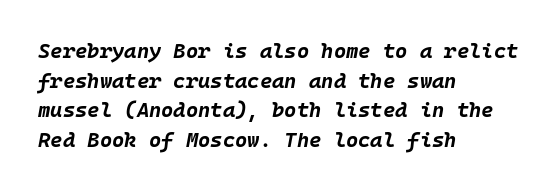
{"italic": "yes", "lean": "right", "slant_degrees": 10, "bold": "yes", "underline": "no", "align": "left", "line_spacing": "normal", "line_spacing_ratio": 1.41, "letter_spacing": "normal", "letter_spacing_em": 0.0, "glyph_px": 21}
